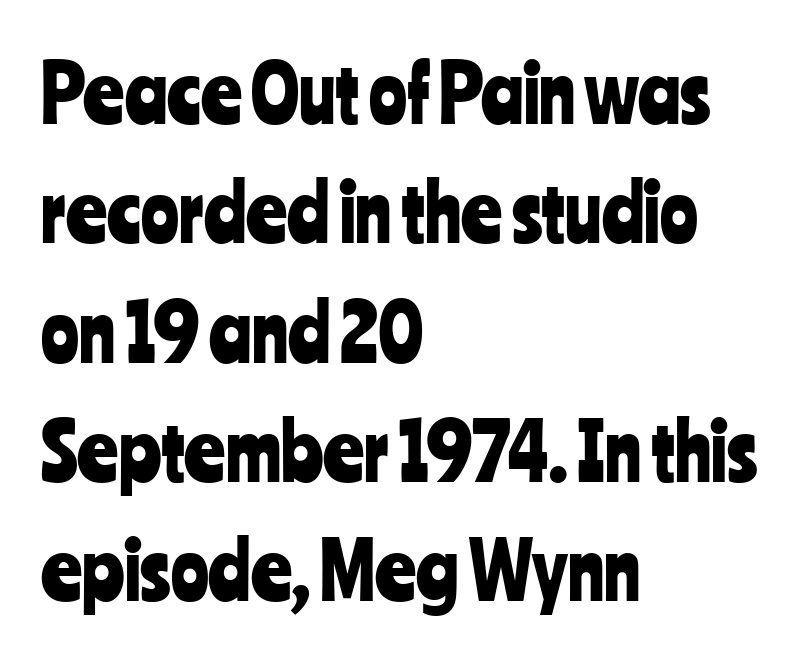
Q: Is the text italic (slanted)? A: No, it is upright.
Q: Is the typeface a serif or a sans-serif typeface? A: Sans-serif.
Q: Is the text underlined? A: No.
Q: How is the paragraph aligned? A: Left-aligned.
Q: Is the spacing between letters normal or unusually wide? A: Normal.
Q: Is the spacing between lines tight, normal or loose? A: Normal.
Q: Width (condensed, normal, or wide)? A: Condensed.
Q: Stroke contrast? A: Low.
Q: x-height? A: Medium.
Q: Monospaced? A: No.
